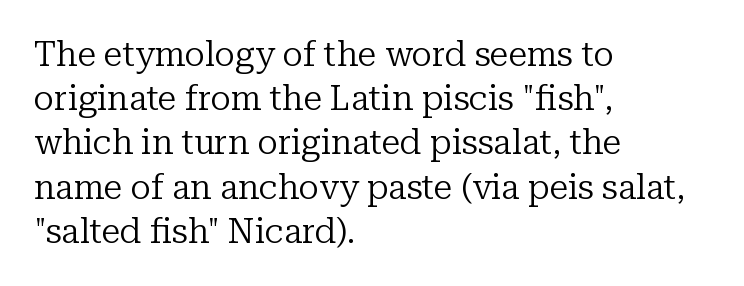
Character widths vary here, with narrow letters taking less room than wide ones. Students, observe: this is what conventionally led text looks like. Any mark beneath the type? The region is blank. Little horizontal feet cap the strokes, marking this as serif type. Caption: standard tracking, unaltered.
